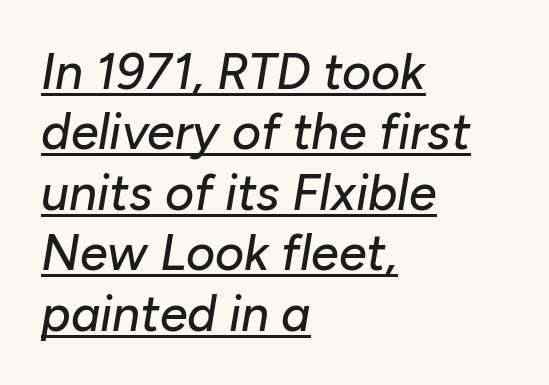
The image shows 50 px text type, italic (leaning right); set left-aligned, line spacing 1.21x, normal letter spacing, underlined; low stroke contrast and a medium x-height.
